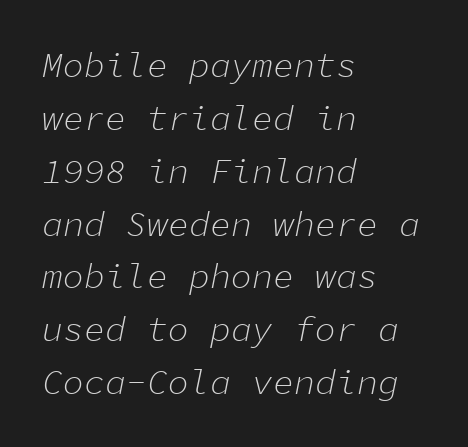
Each letter, wide or thin by design, is forced into the same width here. These lines were composed using italics. The typeface has the unassuming heft of standard copy or less. The gap between lines stays unmarked. Compared with typical paragraphs, the rows here are spaced about the same. The type is set solid horizontally, with unmodified tracking.
